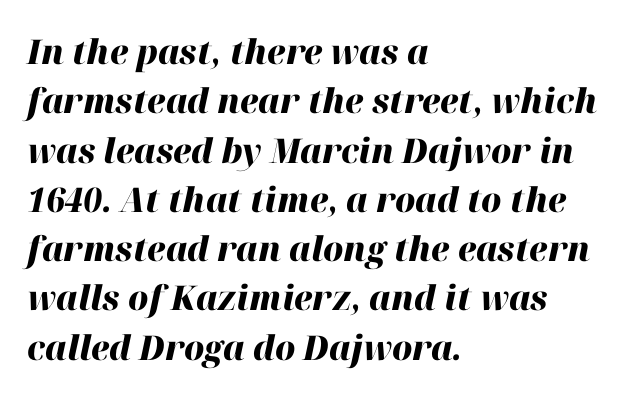
{"italic": "yes", "lean": "right", "slant_degrees": 12, "bold": "yes", "weight": "heavy", "width": "normal", "stroke_contrast": "high", "x_height": "medium", "monospaced": "no", "underline": "no", "align": "left", "line_spacing": "normal", "line_spacing_ratio": 1.45, "letter_spacing": "normal", "letter_spacing_em": 0.0, "glyph_px": 34}
